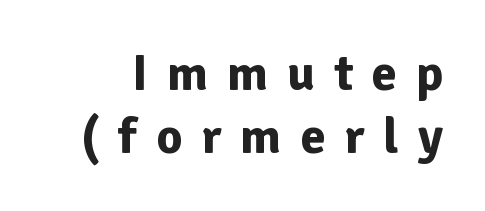
{"serif": "no", "italic": "no", "bold": "yes", "weight": "bold", "width": "normal", "stroke_contrast": "low", "x_height": "medium", "monospaced": "no", "underline": "no", "line_spacing_ratio": 1.24, "letter_spacing": "wide", "letter_spacing_em": 0.37, "glyph_px": 51}
